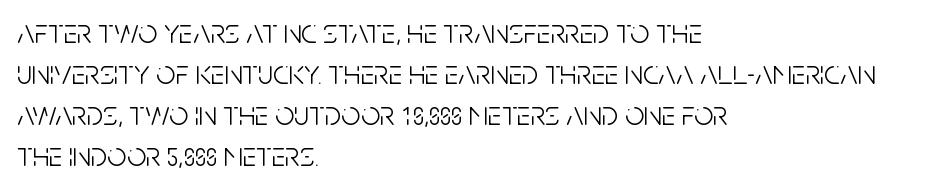
{"serif": "no", "italic": "no", "bold": "no", "weight": "light", "width": "condensed", "stroke_contrast": "low", "x_height": "large", "monospaced": "no", "underline": "no", "align": "left", "line_spacing_ratio": 1.21, "letter_spacing": "normal", "letter_spacing_em": 0.0, "glyph_px": 34}
